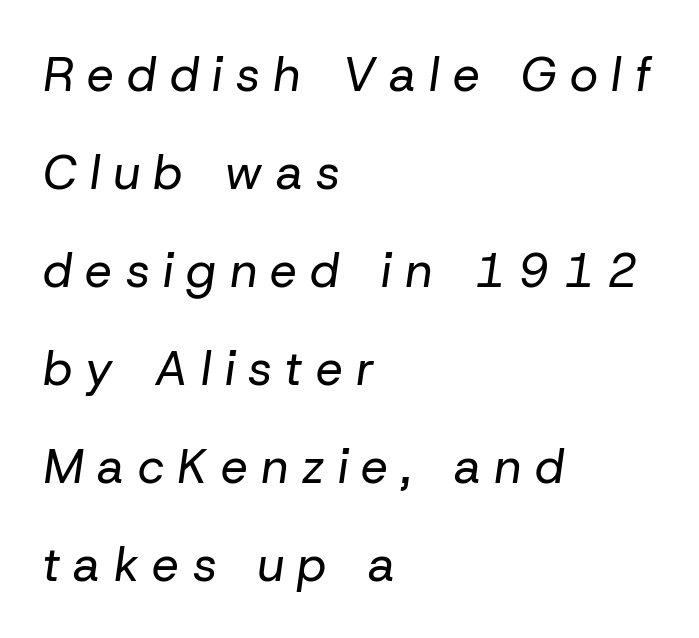
Q: Is the text bold? A: No.
Q: Is the text italic (slanted)? A: Yes, it leans right by about 8 degrees.
Q: Is the text underlined? A: No.
Q: How is the paragraph aligned? A: Left-aligned.
Q: Is the spacing between letters normal or unusually wide? A: Unusually wide.
Q: Is the spacing between lines tight, normal or loose? A: Loose.
Q: Width (condensed, normal, or wide)? A: Normal.
Q: Stroke contrast? A: Low.
Q: x-height? A: Medium.
Q: Monospaced? A: No.
